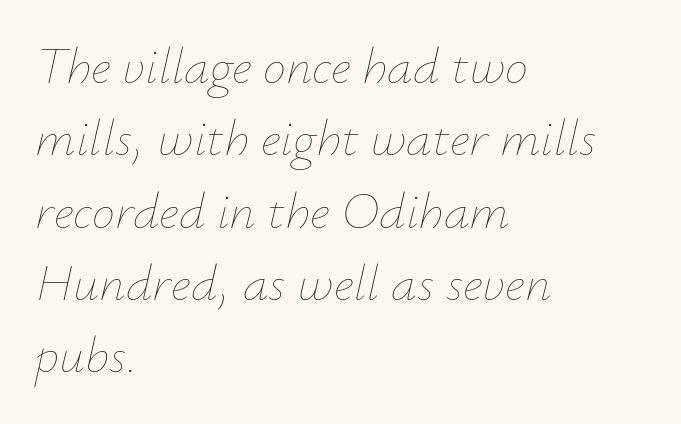
The image shows 52 px thin type, italic (leaning right); set left-aligned, normal line spacing (1.39x), normal letter spacing, not underlined; low stroke contrast and a small x-height.
